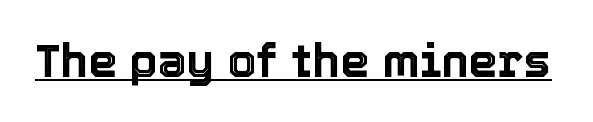
Q: Is the text italic (slanted)? A: No, it is upright.
Q: Is the text underlined? A: Yes.
Q: Is the spacing between letters normal or unusually wide? A: Normal.
Q: Width (condensed, normal, or wide)? A: Normal.
Q: x-height? A: Medium.
Q: Monospaced? A: No.
